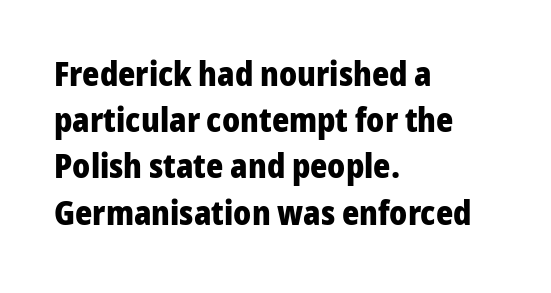
Q: Is the text bold? A: Yes.
Q: Is the text italic (slanted)? A: No, it is upright.
Q: Is the typeface a serif or a sans-serif typeface? A: Sans-serif.
Q: Is the text underlined? A: No.
Q: How is the paragraph aligned? A: Left-aligned.
Q: Is the spacing between letters normal or unusually wide? A: Normal.
Q: Is the spacing between lines tight, normal or loose? A: Normal.
Q: Width (condensed, normal, or wide)? A: Normal.
Q: Stroke contrast? A: Low.
Q: x-height? A: Medium.
Q: Monospaced? A: No.
